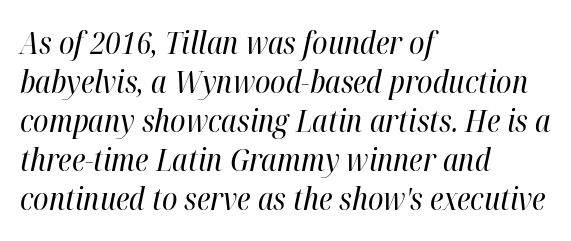
The image shows 31 px regular-weight, condensed type, italic (leaning right); set left-aligned, normal line spacing (1.26x), normal letter spacing, not underlined; high stroke contrast and a medium x-height.
